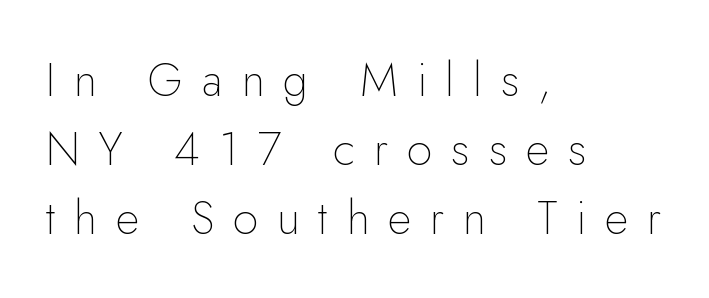
{"serif": "no", "italic": "no", "bold": "no", "weight": "thin", "width": "normal", "stroke_contrast": "low", "x_height": "small", "monospaced": "no", "underline": "no", "align": "left", "line_spacing": "normal", "line_spacing_ratio": 1.5, "letter_spacing": "wide", "letter_spacing_em": 0.41, "glyph_px": 46}
